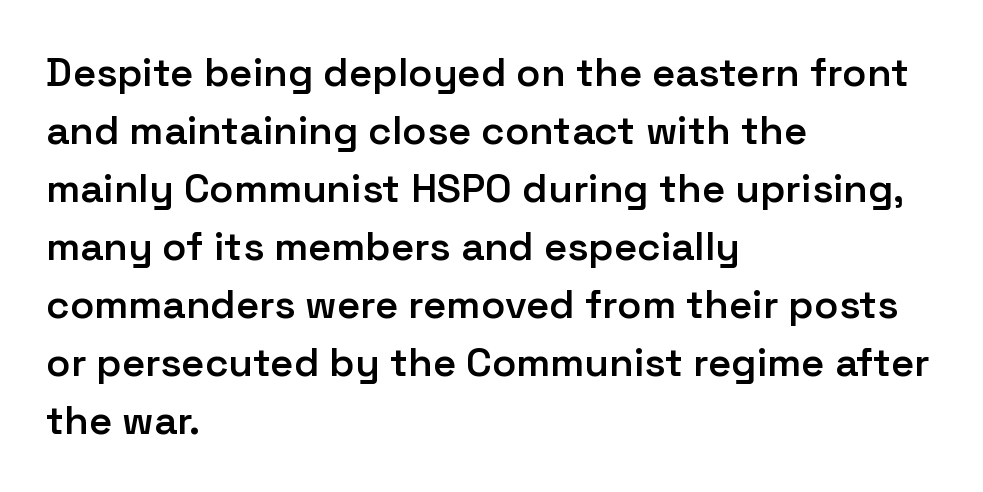
{"serif": "no", "italic": "no", "bold": "semi", "weight": "semibold", "width": "normal", "stroke_contrast": "low", "x_height": "medium", "monospaced": "no", "underline": "no", "align": "left", "line_spacing": "normal", "line_spacing_ratio": 1.45, "letter_spacing": "normal", "letter_spacing_em": 0.0, "glyph_px": 40}
